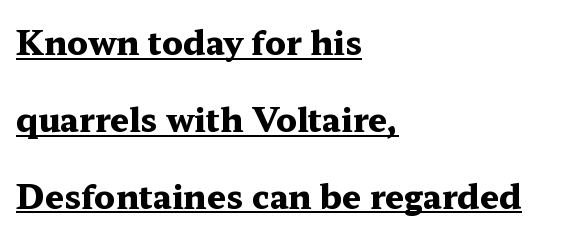
The image shows 33 px heavy, wide serif type, upright; set left-aligned, loose line spacing (2.33x), normal letter spacing, underlined; medium stroke contrast and a medium x-height.
